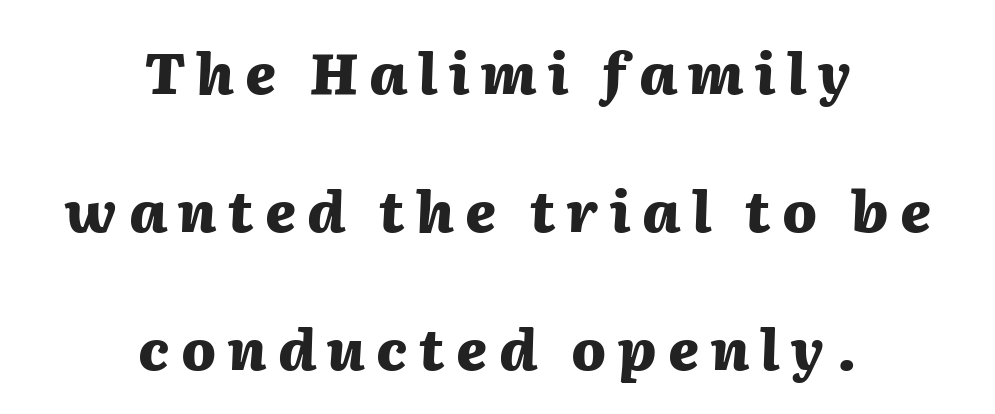
{"italic": "yes", "lean": "right", "slant_degrees": 2, "bold": "yes", "weight": "heavy", "width": "normal", "stroke_contrast": "medium", "x_height": "medium", "monospaced": "no", "underline": "no", "align": "center", "line_spacing": "loose", "line_spacing_ratio": 2.42, "letter_spacing": "wide", "letter_spacing_em": 0.2, "glyph_px": 57}
